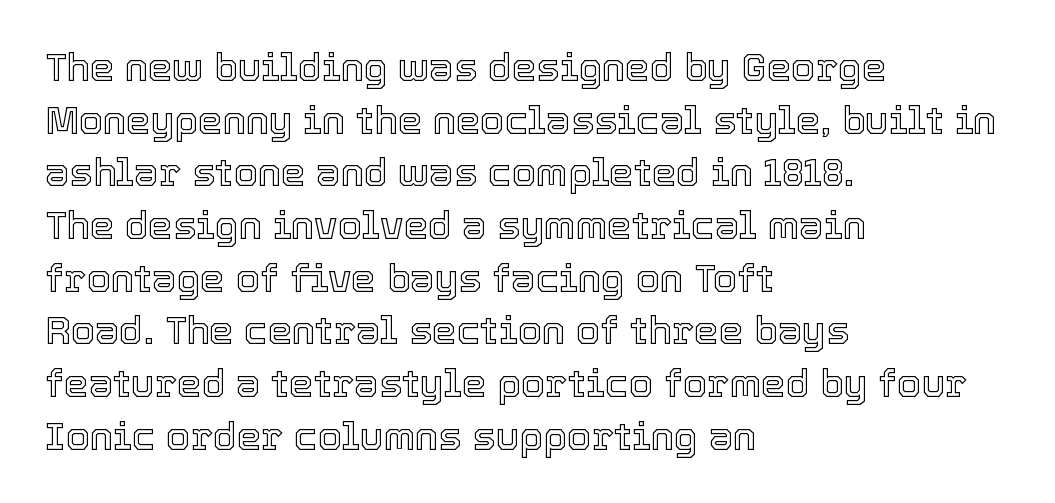
Q: Is the text italic (slanted)? A: No, it is upright.
Q: Is the text underlined? A: No.
Q: How is the paragraph aligned? A: Left-aligned.
Q: Is the spacing between letters normal or unusually wide? A: Normal.
Q: Is the spacing between lines tight, normal or loose? A: Normal.
Q: Width (condensed, normal, or wide)? A: Normal.
Q: x-height? A: Medium.
Q: Monospaced? A: No.
